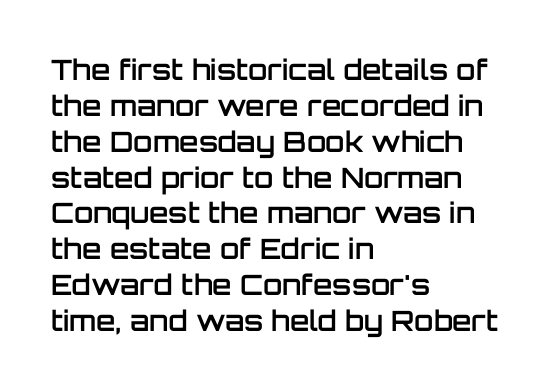
This is the in-between weight designers call semibold or demi. The face used here is rendered with its standard letterfit. Designer's note — italics off, roman on. Underlining? Definitely not there. Nope, no serifs anywhere on these letters.
